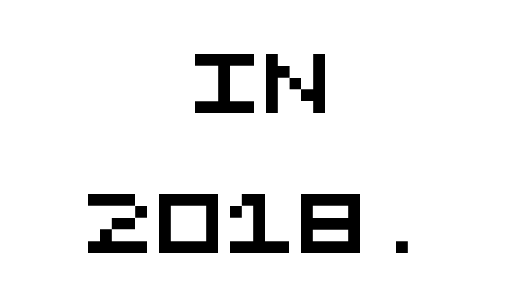
The image shows 59 px wide sans-serif type, monospaced; set centered, loose line spacing (2.38x), normal letter spacing, not underlined; medium stroke contrast and a large x-height.
